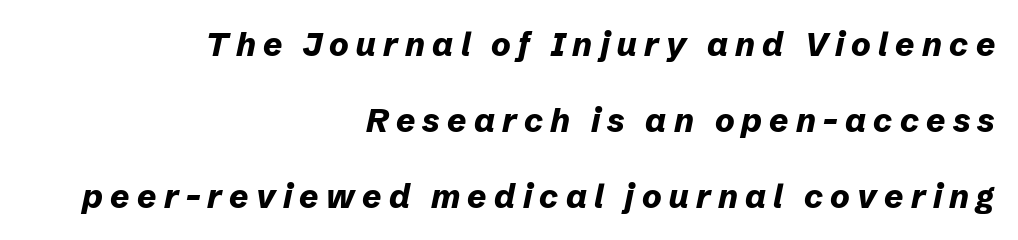
Q: Is the text bold? A: Yes.
Q: Is the text italic (slanted)? A: Yes, it leans right by about 12 degrees.
Q: Is the text underlined? A: No.
Q: How is the paragraph aligned? A: Right-aligned.
Q: Is the spacing between letters normal or unusually wide? A: Unusually wide.
Q: Is the spacing between lines tight, normal or loose? A: Loose.
Q: Width (condensed, normal, or wide)? A: Normal.
Q: Stroke contrast? A: Low.
Q: x-height? A: Medium.
Q: Monospaced? A: No.
